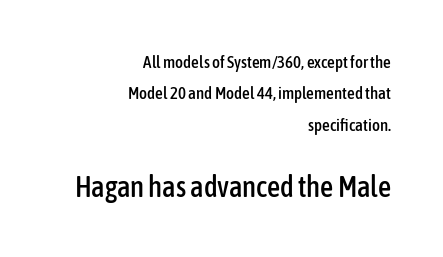
The image shows 29 px condensed sans-serif type, upright; set right-aligned, line spacing 1.84x, normal letter spacing, not underlined; the second (bottom) block is 1.71x larger; low stroke contrast and a medium x-height.
